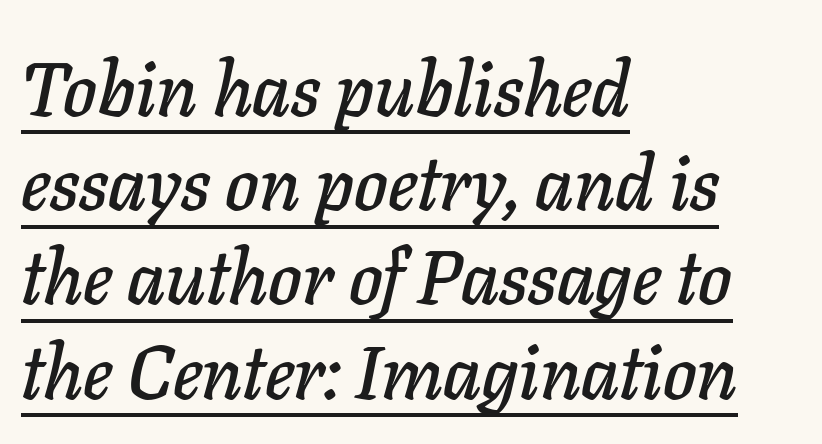
{"italic": "yes", "lean": "right", "slant_degrees": 11, "width": "normal", "stroke_contrast": "low", "x_height": "medium", "monospaced": "no", "underline": "yes", "align": "left", "line_spacing_ratio": 1.24, "letter_spacing": "normal", "letter_spacing_em": 0.0, "glyph_px": 76}
